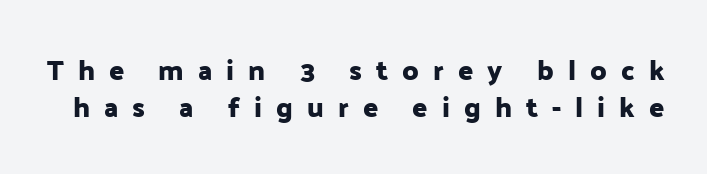
The image shows 28 px sans-serif type, upright; set normal line spacing (1.32x), unusually wide letter spacing (+0.5 em), not underlined; low stroke contrast and a medium x-height.
